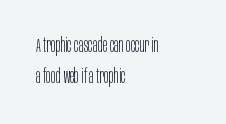
{"italic": "no", "bold": "no", "underline": "no", "align": "left", "line_spacing": "normal", "line_spacing_ratio": 1.53, "letter_spacing": "normal", "letter_spacing_em": 0.0, "glyph_px": 20}
